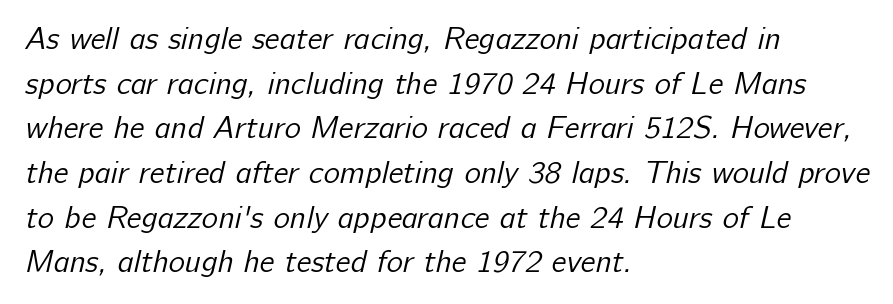
The glyphs in this specimen are sans serif. The designer left line spacing at the default. This rendering features lettering with no underline. Weight: regular or lighter. These lines are set flush left with a ragged right edge. The gaps between neighbouring characters are ordinary and unremarkable.
